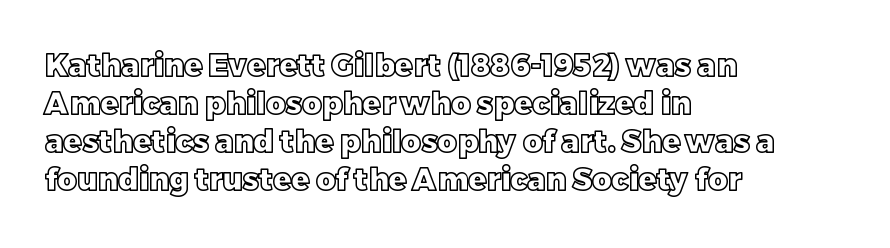
{"italic": "no", "width": "normal", "x_height": "large", "monospaced": "no", "underline": "no", "align": "left", "line_spacing": "normal", "line_spacing_ratio": 1.27, "letter_spacing": "normal", "letter_spacing_em": 0.0, "glyph_px": 30}
